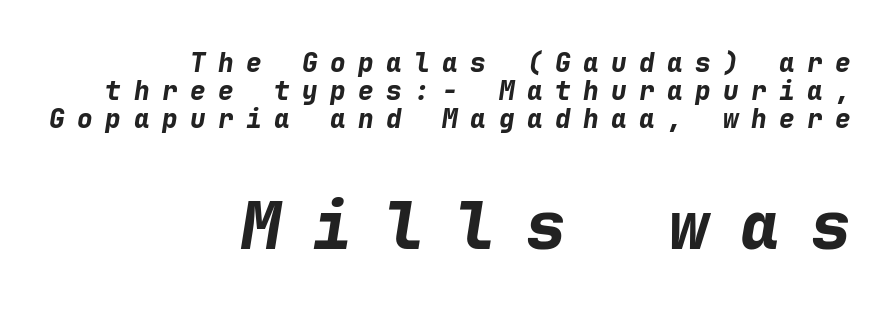
The image shows 66 px bold type, italic (leaning right), monospaced; set right-aligned, tight line spacing (1.07x), unusually wide letter spacing (+0.48 em), not underlined; the second (bottom) block is 2.54x larger; low stroke contrast and a medium x-height.
